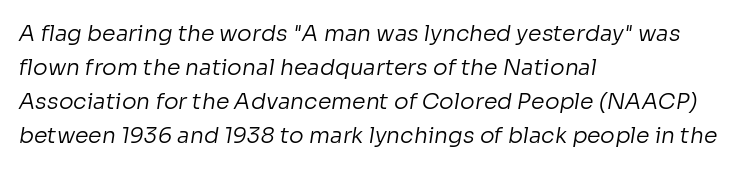
The font sits on the lighter half of the weight spectrum, regular included. Default kerning and tracking; the words read as compact shapes. The vertical gap from one line to the next is medium. Caption: multi-line text, flush left, ragged right. The glyphs are unaccompanied by any horizontal stroke below them.
